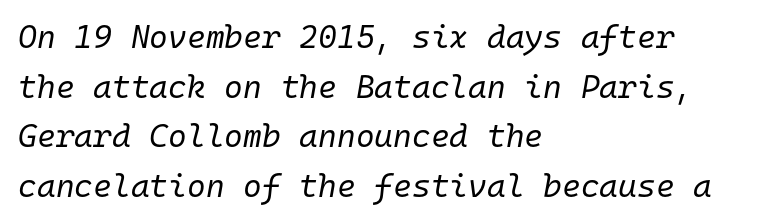
{"italic": "yes", "lean": "right", "slant_degrees": 10, "bold": "no", "weight": "regular", "width": "normal", "stroke_contrast": "low", "x_height": "medium", "monospaced": "yes", "underline": "no", "align": "left", "line_spacing": "normal", "line_spacing_ratio": 1.55, "letter_spacing": "normal", "letter_spacing_em": 0.0, "glyph_px": 32}
